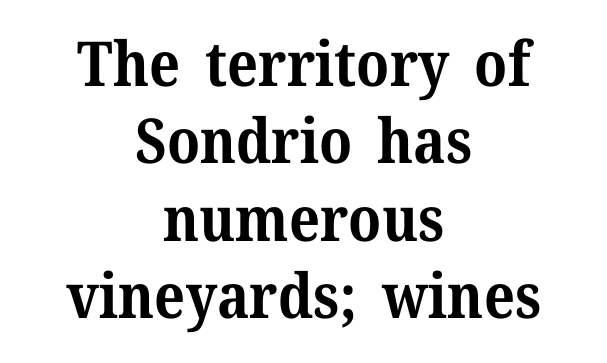
{"serif": "yes", "italic": "no", "bold": "yes", "weight": "bold", "width": "normal", "stroke_contrast": "medium", "x_height": "medium", "monospaced": "no", "underline": "no", "align": "center", "line_spacing": "normal", "line_spacing_ratio": 1.25, "letter_spacing": "normal", "letter_spacing_em": 0.0, "glyph_px": 62}
